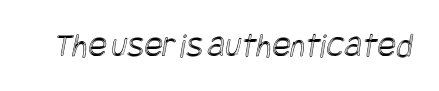
Q: Is the text underlined? A: No.
Q: Is the spacing between letters normal or unusually wide? A: Normal.
Q: Width (condensed, normal, or wide)? A: Condensed.
Q: x-height? A: Large.
